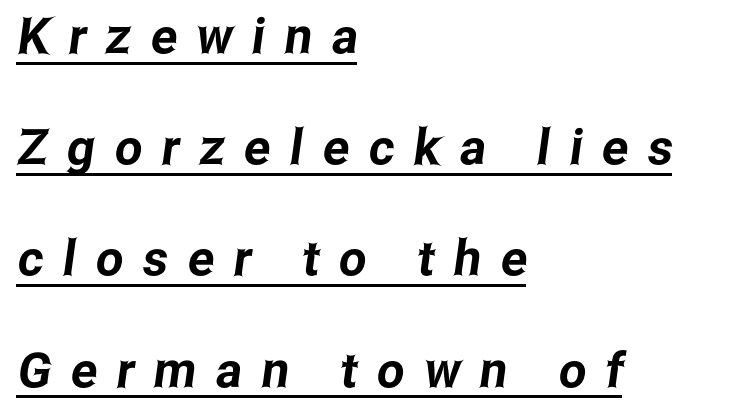
Compared with undecorated copy, this sample adds a rule below the words. Visually the block forms a straight wall on the left and a jagged coastline on the right. Tracking here is generous; glyphs stand well apart from one another. Do the characters align in a grid? No, the font is proportional.
